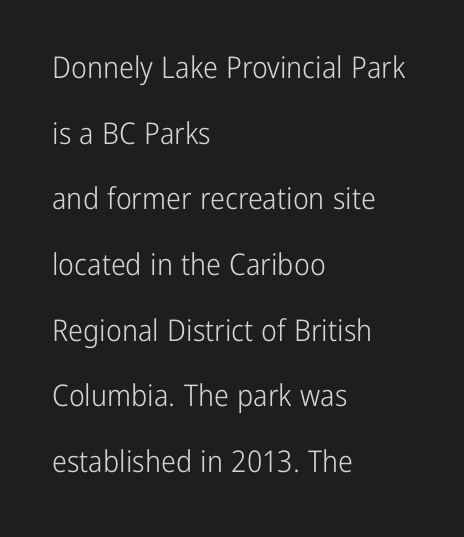
{"serif": "no", "italic": "no", "bold": "no", "weight": "light", "width": "condensed", "stroke_contrast": "low", "x_height": "medium", "monospaced": "no", "underline": "no", "align": "left", "line_spacing": "loose", "line_spacing_ratio": 2.19, "letter_spacing": "normal", "letter_spacing_em": 0.0, "glyph_px": 30}
